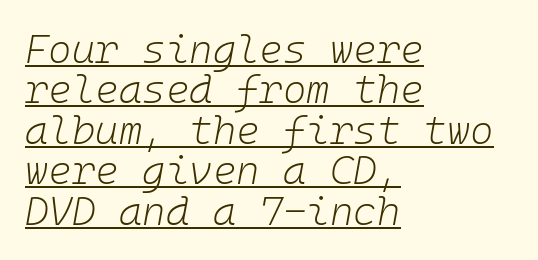
Notice how a bar underscores the lettering throughout. Fixed-width glyphs throughout — classic coding-font behaviour. The lines are packed closely together with very little leading. There's an unmistakable incline to the writing here. Stems and bowls with no extra thickness — not bold. The ragged edge is on the right, which tells us the setting is flush left.
